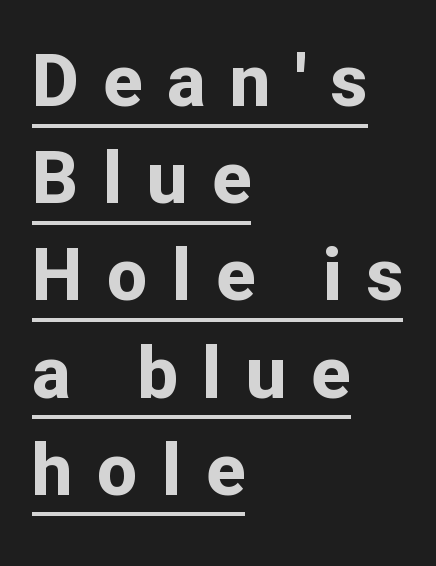
Q: Is the text bold? A: Yes.
Q: Is the text italic (slanted)? A: No, it is upright.
Q: Is the typeface a serif or a sans-serif typeface? A: Sans-serif.
Q: Is the text underlined? A: Yes.
Q: How is the paragraph aligned? A: Left-aligned.
Q: Is the spacing between letters normal or unusually wide? A: Unusually wide.
Q: Is the spacing between lines tight, normal or loose? A: Normal.
Q: Width (condensed, normal, or wide)? A: Normal.
Q: Stroke contrast? A: Low.
Q: x-height? A: Medium.
Q: Monospaced? A: No.
